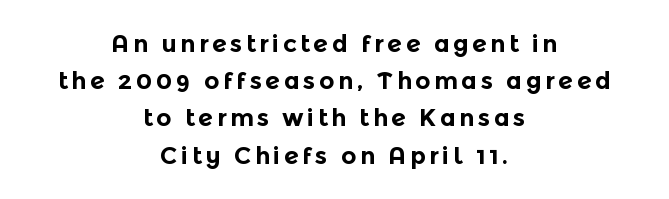
{"italic": "no", "bold": "yes", "underline": "no", "align": "center", "line_spacing": "normal", "line_spacing_ratio": 1.55, "glyph_px": 24}
